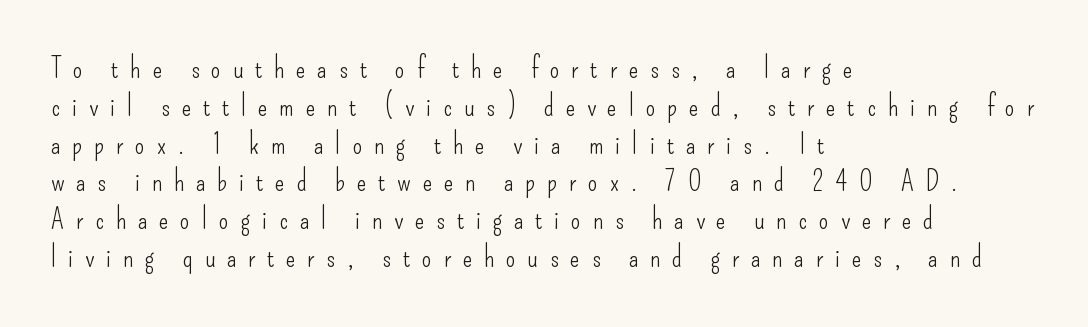
Q: Is the text bold? A: No.
Q: Is the text italic (slanted)? A: No, it is upright.
Q: Is the typeface a serif or a sans-serif typeface? A: Sans-serif.
Q: Is the text underlined? A: No.
Q: How is the paragraph aligned? A: Left-aligned.
Q: Is the spacing between letters normal or unusually wide? A: Unusually wide.
Q: Is the spacing between lines tight, normal or loose? A: Normal.
Q: Width (condensed, normal, or wide)? A: Condensed.
Q: Stroke contrast? A: Low.
Q: x-height? A: Small.
Q: Monospaced? A: No.
